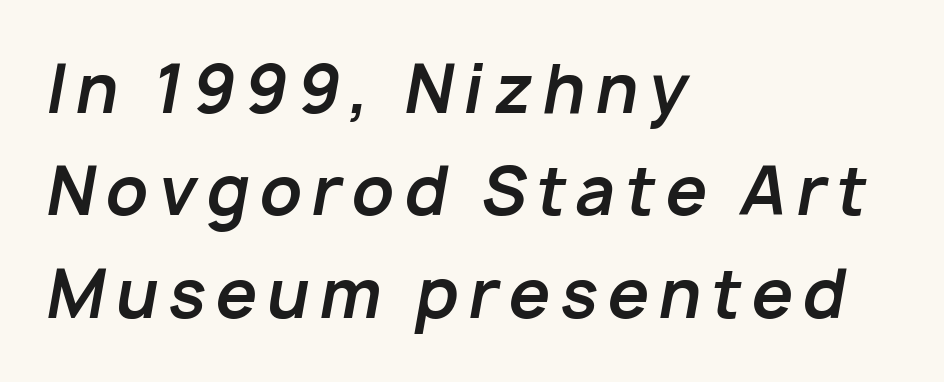
Q: Is the text bold? A: Yes.
Q: Is the text italic (slanted)? A: Yes, it leans right by about 10 degrees.
Q: Is the text underlined? A: No.
Q: How is the paragraph aligned? A: Left-aligned.
Q: Is the spacing between lines tight, normal or loose? A: Normal.
Q: Width (condensed, normal, or wide)? A: Normal.
Q: Stroke contrast? A: Low.
Q: x-height? A: Medium.
Q: Monospaced? A: No.
